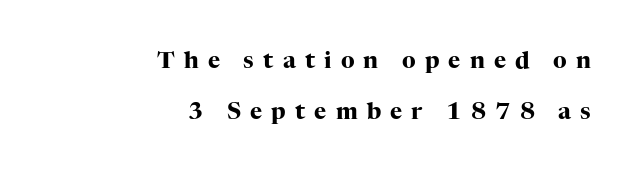
The image shows 23 px bold type, upright; set right-aligned, loose line spacing (2.22x), unusually wide letter spacing (+0.4 em), not underlined.
